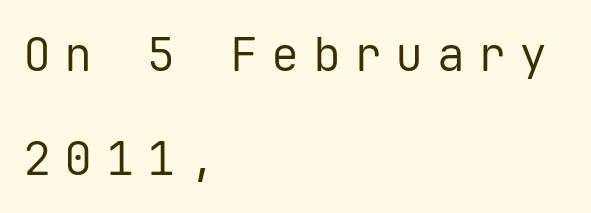
{"serif": "no", "italic": "no", "bold": "no", "weight": "regular", "width": "normal", "stroke_contrast": "low", "x_height": "medium", "monospaced": "yes", "underline": "no", "align": "left", "line_spacing": "loose", "line_spacing_ratio": 2.21, "letter_spacing": "wide", "letter_spacing_em": 0.28, "glyph_px": 47}
